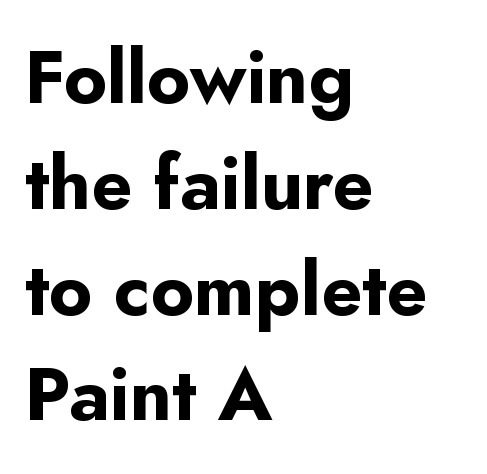
{"serif": "no", "italic": "no", "bold": "yes", "weight": "bold", "width": "normal", "stroke_contrast": "low", "x_height": "small", "monospaced": "no", "underline": "no", "align": "left", "line_spacing": "normal", "line_spacing_ratio": 1.43, "letter_spacing": "normal", "letter_spacing_em": 0.0, "glyph_px": 74}
